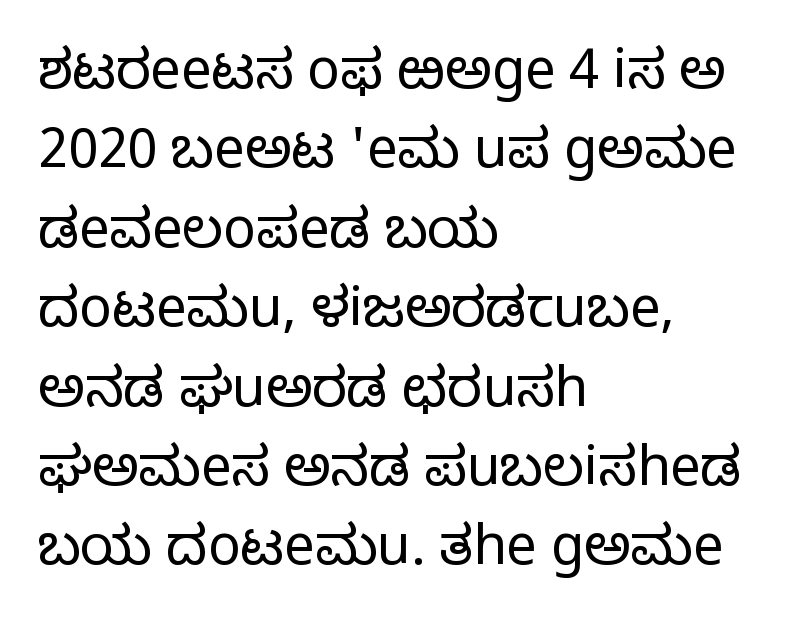
{"serif": "no", "italic": "no", "bold": "no", "weight": "light", "width": "normal", "stroke_contrast": "low", "x_height": "medium", "monospaced": "no", "underline": "no", "align": "left", "line_spacing": "normal", "line_spacing_ratio": 1.47, "letter_spacing": "normal", "letter_spacing_em": 0.0, "glyph_px": 54}
